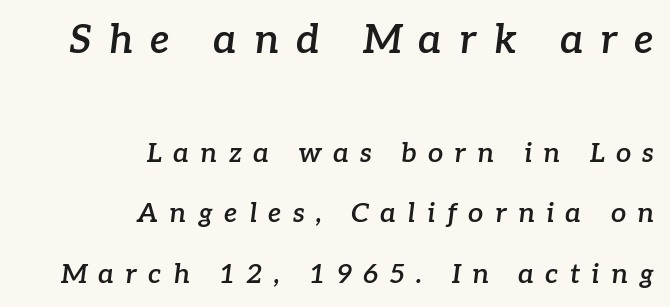
{"serif": "yes", "italic": "yes", "lean": "right", "slant_degrees": 7, "bold": "semi", "weight": "semibold", "width": "normal", "stroke_contrast": "low", "x_height": "medium", "monospaced": "no", "underline": "no", "align": "right", "line_spacing": "loose", "line_spacing_ratio": 2.23, "letter_spacing": "wide", "letter_spacing_em": 0.42, "larger_block": "first", "size_ratio": 1.48, "glyph_px": 40}
